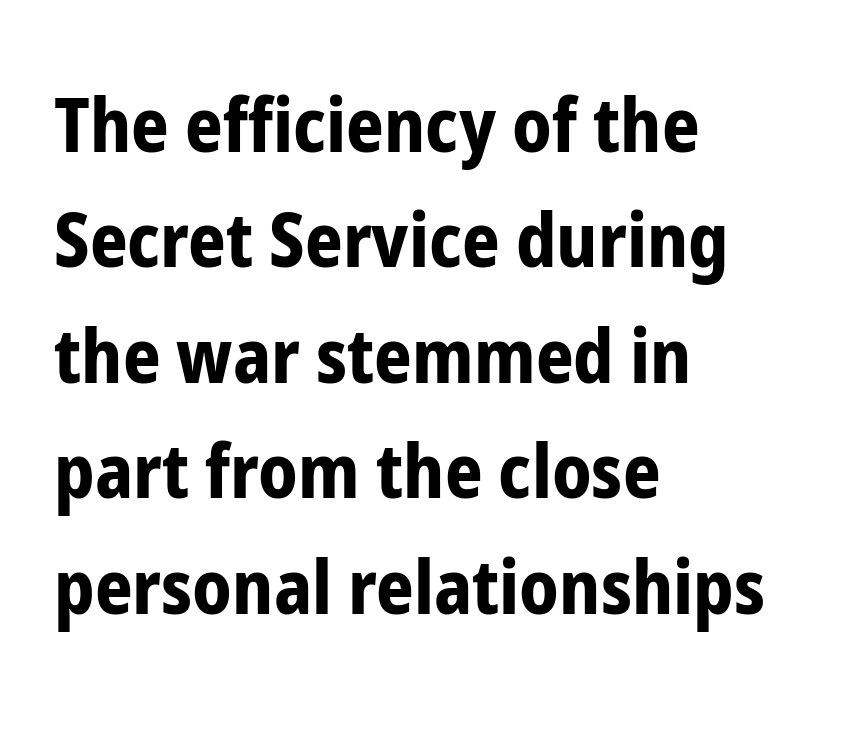
The image shows 74 px bold, condensed sans-serif type, upright; set left-aligned, normal line spacing (1.56x), normal letter spacing, not underlined; low stroke contrast and a medium x-height.
